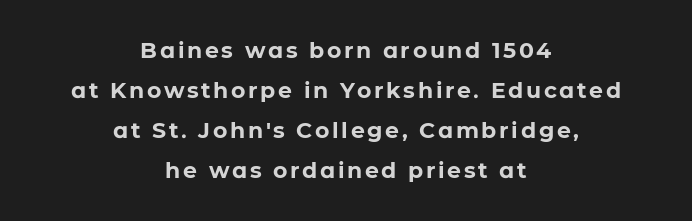
{"italic": "no", "bold": "yes", "underline": "no", "align": "center", "line_spacing_ratio": 1.82, "glyph_px": 22}
